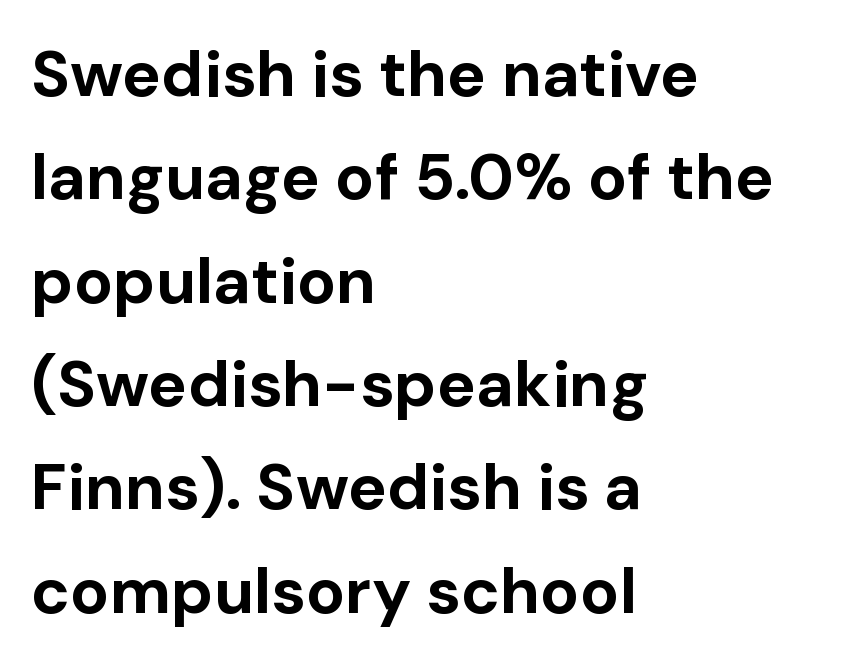
Q: Is the text bold? A: Yes.
Q: Is the text italic (slanted)? A: No, it is upright.
Q: Is the typeface a serif or a sans-serif typeface? A: Sans-serif.
Q: Is the text underlined? A: No.
Q: How is the paragraph aligned? A: Left-aligned.
Q: Is the spacing between letters normal or unusually wide? A: Normal.
Q: Is the spacing between lines tight, normal or loose? A: Normal.
Q: Width (condensed, normal, or wide)? A: Normal.
Q: Stroke contrast? A: Low.
Q: x-height? A: Medium.
Q: Monospaced? A: No.
